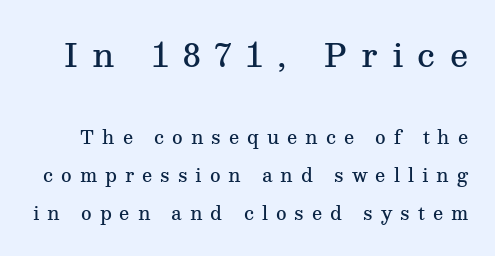
The image shows 32 px semibold serif type, upright; set loose line spacing (2.13x), unusually wide letter spacing (+0.44 em), not underlined; the first (top) block is 1.78x larger; medium stroke contrast and a medium x-height.
